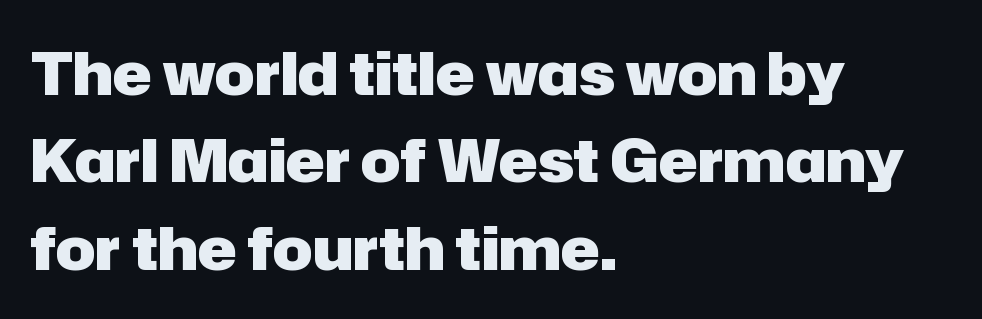
Q: Is the text bold? A: Yes.
Q: Is the text italic (slanted)? A: No, it is upright.
Q: Is the typeface a serif or a sans-serif typeface? A: Sans-serif.
Q: Is the text underlined? A: No.
Q: How is the paragraph aligned? A: Left-aligned.
Q: Is the spacing between letters normal or unusually wide? A: Normal.
Q: Is the spacing between lines tight, normal or loose? A: Normal.
Q: Width (condensed, normal, or wide)? A: Normal.
Q: Stroke contrast? A: Low.
Q: x-height? A: Medium.
Q: Monospaced? A: No.
